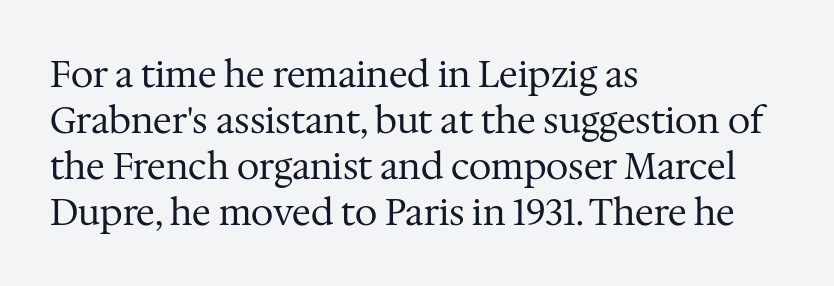
{"serif": "yes", "italic": "no", "bold": "no", "weight": "regular", "width": "normal", "stroke_contrast": "medium", "x_height": "medium", "monospaced": "no", "underline": "no", "align": "left", "line_spacing": "normal", "line_spacing_ratio": 1.28, "letter_spacing": "normal", "letter_spacing_em": 0.0, "glyph_px": 36}
